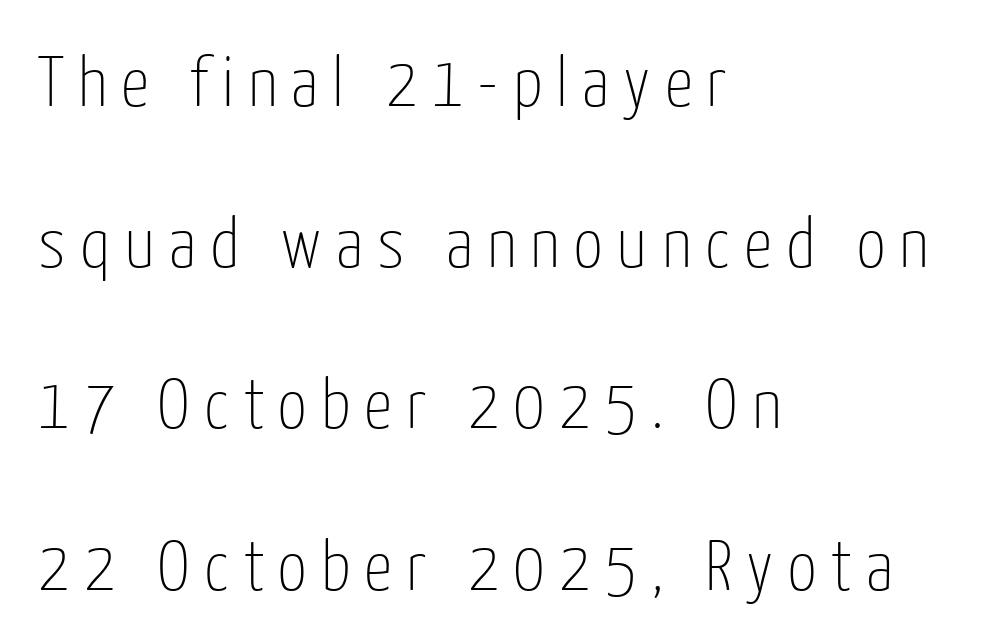
The image shows 71 px thin, condensed sans-serif type, upright; set left-aligned, loose line spacing (2.27x), unusually wide letter spacing (+0.2 em), not underlined; low stroke contrast and a medium x-height.
